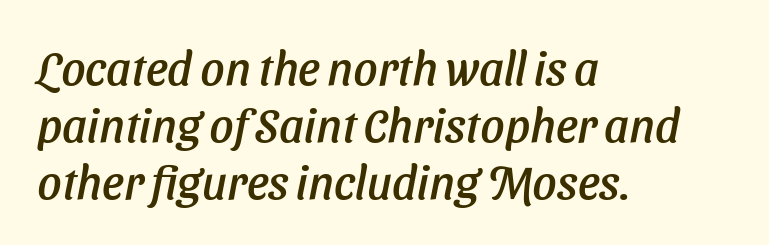
Q: Is the text italic (slanted)? A: Yes, it leans right by about 11 degrees.
Q: Is the text underlined? A: No.
Q: How is the paragraph aligned? A: Left-aligned.
Q: Is the spacing between letters normal or unusually wide? A: Normal.
Q: Width (condensed, normal, or wide)? A: Normal.
Q: Stroke contrast? A: Low.
Q: x-height? A: Medium.
Q: Monospaced? A: No.
